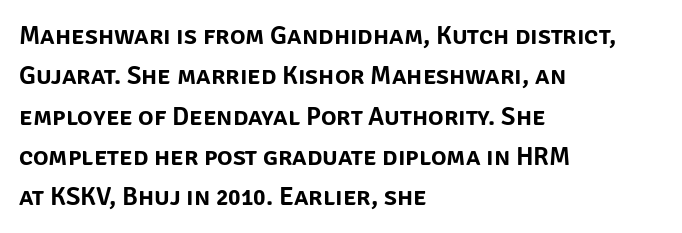
Q: Is the text italic (slanted)? A: No, it is upright.
Q: Is the text underlined? A: No.
Q: How is the paragraph aligned? A: Left-aligned.
Q: Is the spacing between letters normal or unusually wide? A: Normal.
Q: Is the spacing between lines tight, normal or loose? A: Normal.
